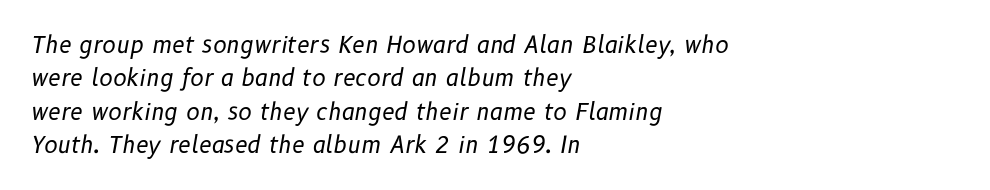
Layout note: lines flush left. Nobody touched the tracking dial on this one. Successive baselines arrive at the customary interval. Descenders are the only things crossing below the line.
